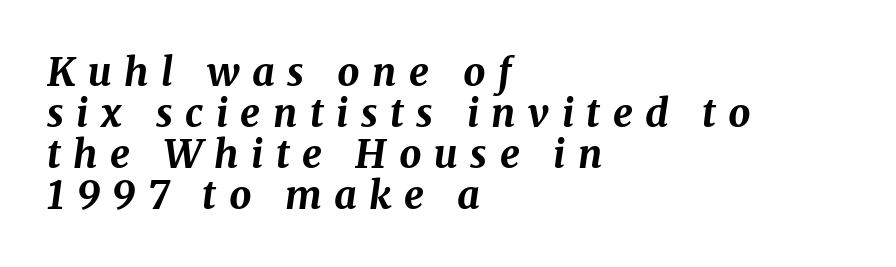
These lines carry a lot of weight — the face is fully bold. Line spacing here is tight. Is the type slanted? Yes — the strokes lean at a clear angle. The passage is arranged the way most books set body copy — flush left.
